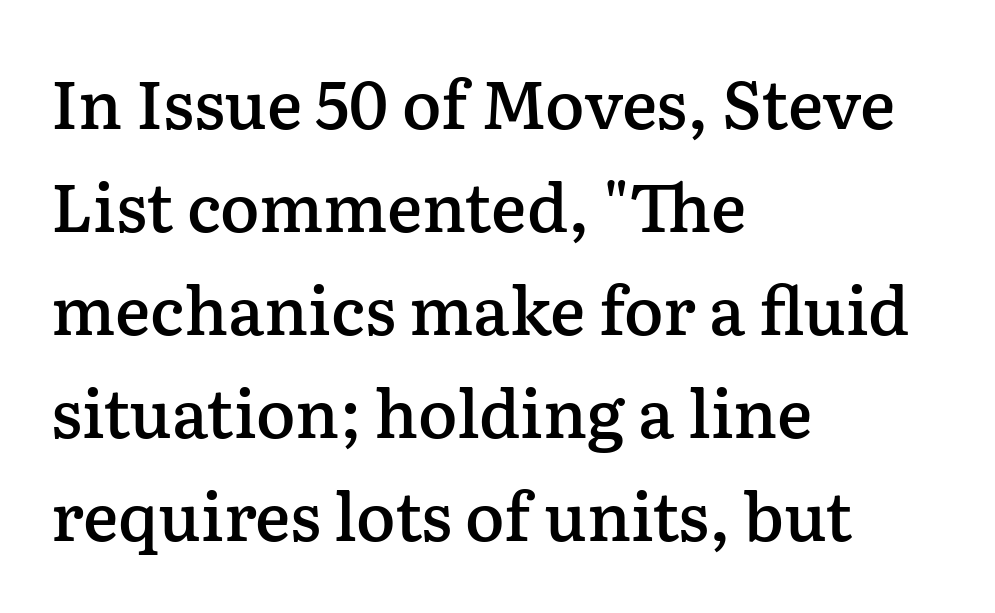
Q: Is the text bold? A: Semi-bold.
Q: Is the text italic (slanted)? A: No, it is upright.
Q: Is the typeface a serif or a sans-serif typeface? A: Serif.
Q: Is the text underlined? A: No.
Q: How is the paragraph aligned? A: Left-aligned.
Q: Is the spacing between letters normal or unusually wide? A: Normal.
Q: Is the spacing between lines tight, normal or loose? A: Normal.
Q: Width (condensed, normal, or wide)? A: Normal.
Q: Stroke contrast? A: Low.
Q: x-height? A: Medium.
Q: Monospaced? A: No.
